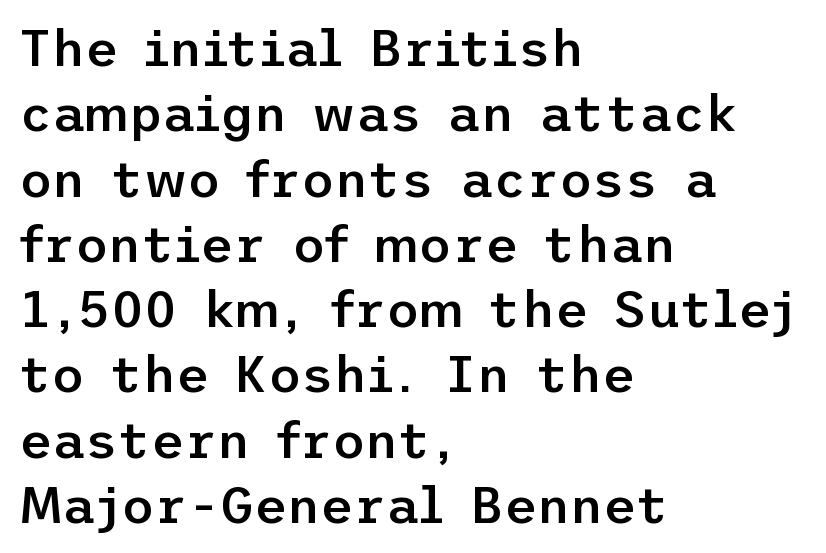
{"serif": "no", "italic": "no", "bold": "semi", "weight": "semibold", "width": "normal", "stroke_contrast": "low", "x_height": "medium", "underline": "no", "align": "left", "line_spacing": "normal", "line_spacing_ratio": 1.28, "letter_spacing": "normal", "letter_spacing_em": 0.0, "glyph_px": 51}
